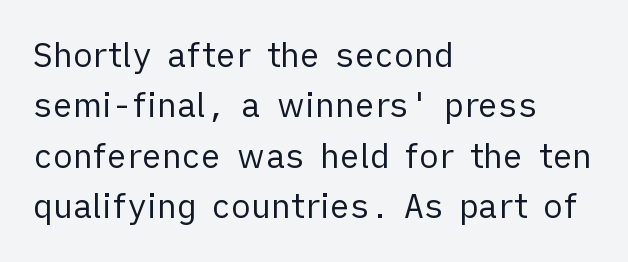
{"serif": "no", "italic": "no", "bold": "no", "weight": "regular", "width": "normal", "stroke_contrast": "low", "x_height": "medium", "monospaced": "no", "underline": "no", "align": "left", "line_spacing": "normal", "line_spacing_ratio": 1.53, "letter_spacing": "normal", "letter_spacing_em": 0.0, "glyph_px": 33}
